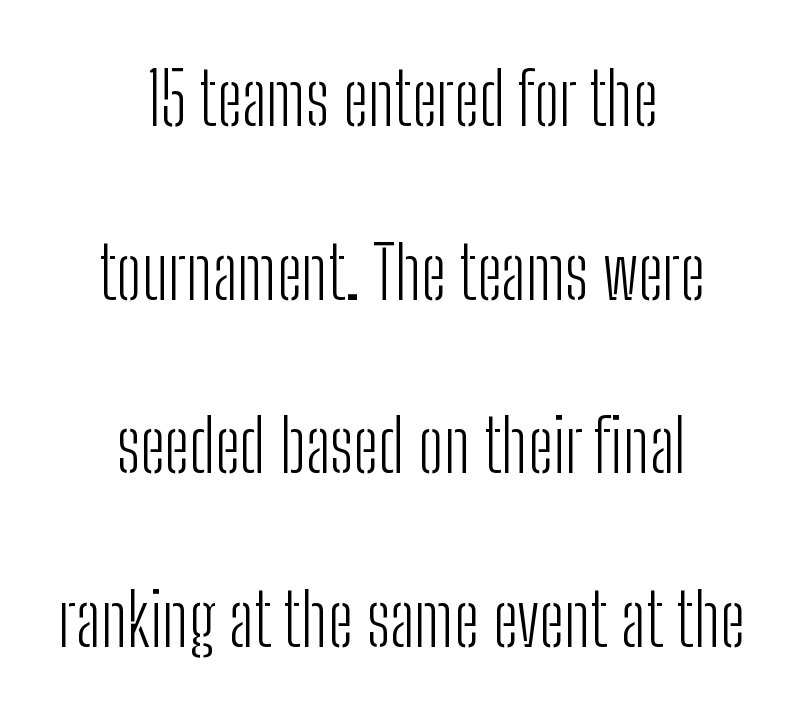
The vertical gap from one line to the next is large. Neither beginnings nor endings align; midpoints do. The font is comparable to plain body text, perhaps lighter. Is this a fixed-width face? No — the glyphs have proportional, varying widths. Nothing sits at the stroke ends, so this counts as sans-serif.
